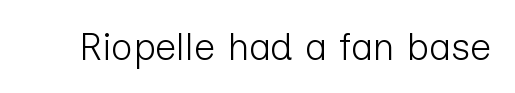
Q: Is the text bold? A: No.
Q: Is the text italic (slanted)? A: No, it is upright.
Q: Is the typeface a serif or a sans-serif typeface? A: Sans-serif.
Q: Is the text underlined? A: No.
Q: Is the spacing between letters normal or unusually wide? A: Normal.
Q: Width (condensed, normal, or wide)? A: Normal.
Q: Stroke contrast? A: Low.
Q: x-height? A: Medium.
Q: Monospaced? A: No.
